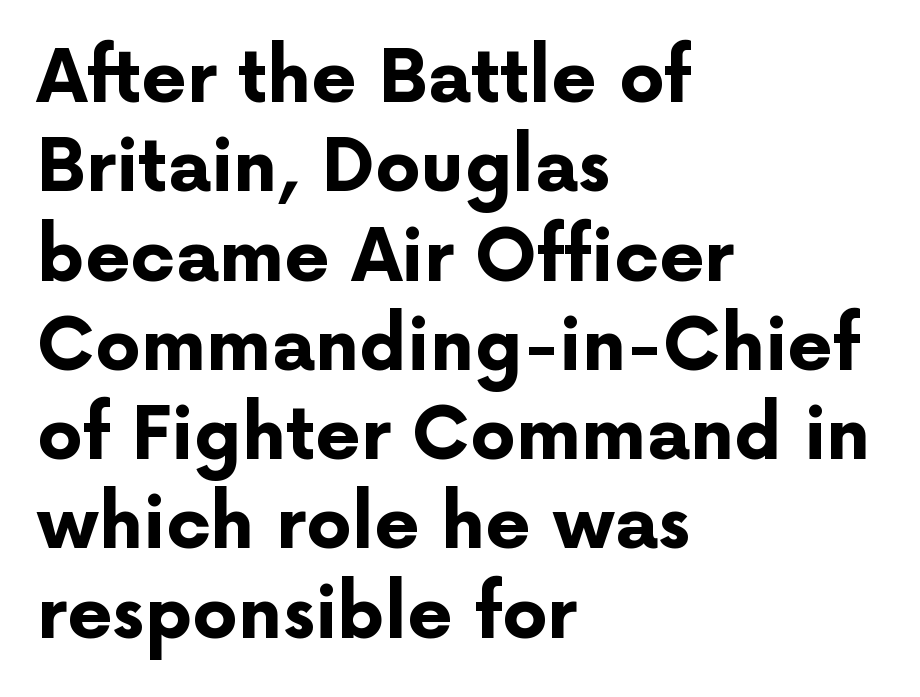
Classification — sans serif. The glyphs have the mass of a bold cut. These lines are rendered in a variable-pitch font. Nobody touched the tracking dial on this one. Left-aligned paragraph, ragged on the right.
